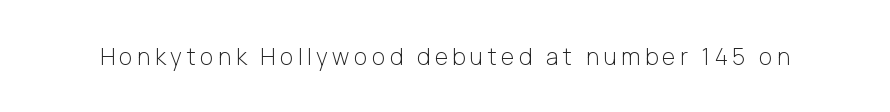
Does extra space separate the letters? Yes, quite a lot of it. This is not heavy type; no bold has been used. Upright lettering throughout. Glance below the letters and you will spot only blank space.
